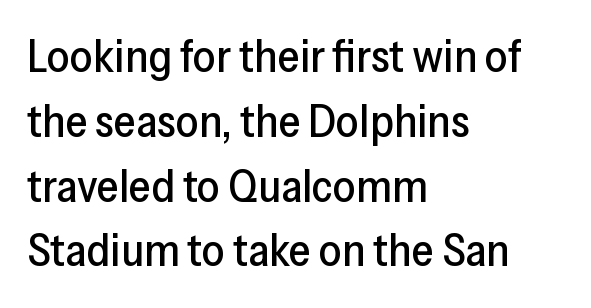
These lines are composed in type without serifs. Letter spacing: default. Lines of text with bare space underneath. A classic flush-left, rag-right setting is used for this passage.
